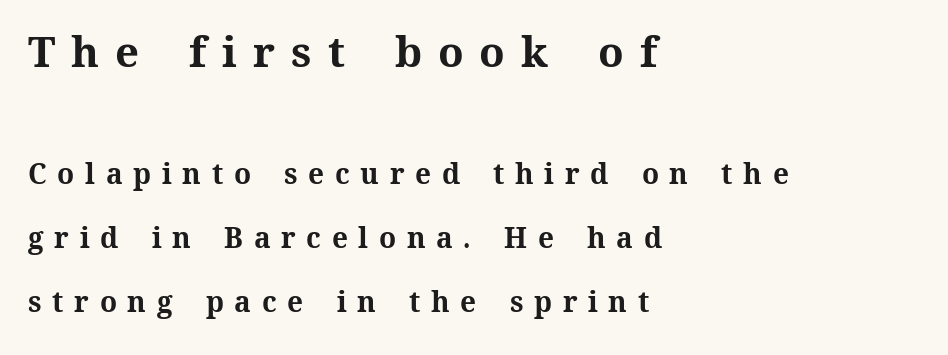
{"italic": "no", "bold": "yes", "weight": "bold", "width": "normal", "stroke_contrast": "medium", "x_height": "medium", "monospaced": "no", "underline": "no", "align": "left", "line_spacing": "loose", "line_spacing_ratio": 2.29, "letter_spacing": "wide", "letter_spacing_em": 0.38, "larger_block": "first", "size_ratio": 1.5, "glyph_px": 42}
